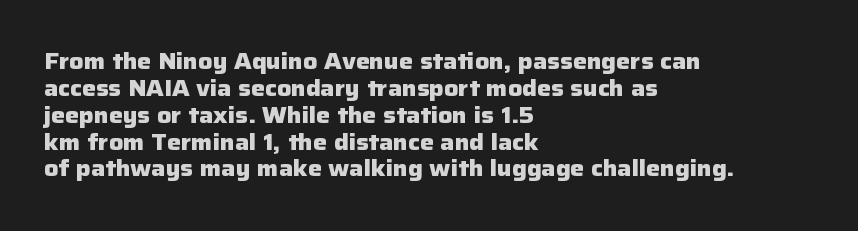
Q: Is the text bold? A: Yes.
Q: Is the text italic (slanted)? A: No, it is upright.
Q: Is the text underlined? A: No.
Q: How is the paragraph aligned? A: Left-aligned.
Q: Is the spacing between letters normal or unusually wide? A: Normal.
